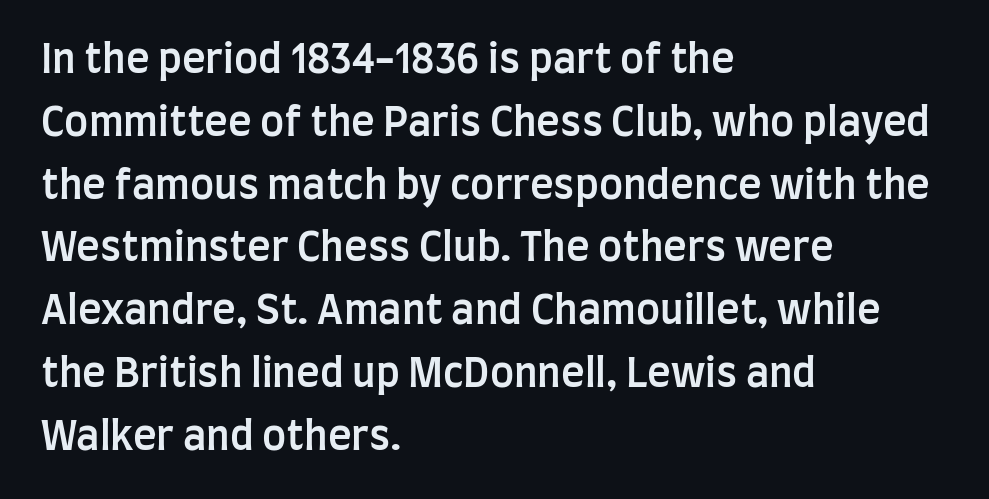
The image shows 40 px semibold, condensed sans-serif type, upright; set left-aligned, normal line spacing (1.57x), normal letter spacing, not underlined; low stroke contrast and a large x-height.
